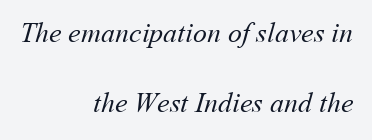
The image shows 28 px regular-weight type; set right-aligned, loose line spacing (2.5x), normal letter spacing, not underlined; medium stroke contrast and a medium x-height.
